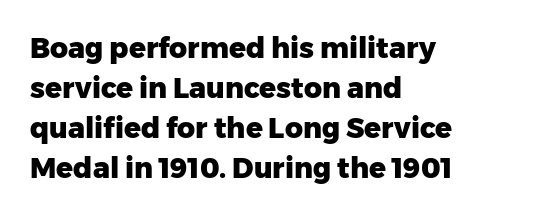
{"serif": "no", "italic": "no", "bold": "yes", "weight": "heavy", "width": "normal", "stroke_contrast": "low", "x_height": "medium", "monospaced": "no", "underline": "no", "align": "left", "line_spacing": "normal", "line_spacing_ratio": 1.43, "letter_spacing": "normal", "letter_spacing_em": 0.0, "glyph_px": 28}
